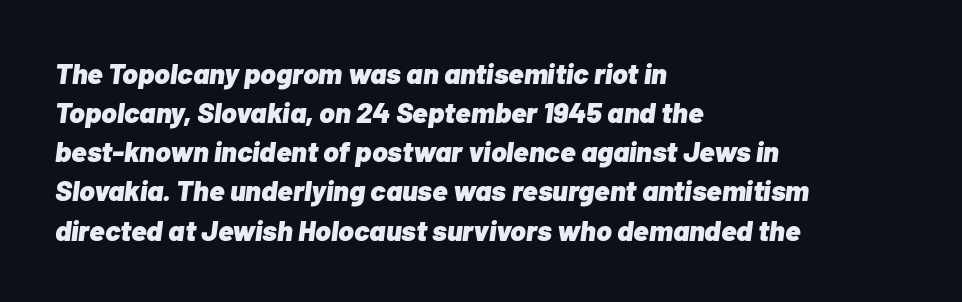
Whoever set this chose a conventional vertical rhythm. Rendered with sloped, italic letterforms. Caption: bold face, heavy strokes. Visually the block forms a straight wall on the left and a jagged coastline on the right. These lines are rendered in a variable-pitch font.
